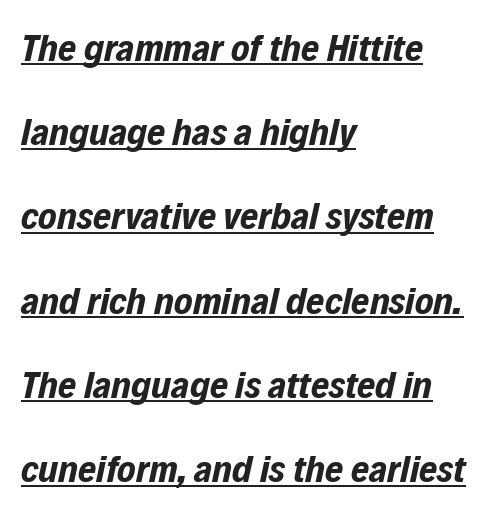
The image shows 39 px bold, condensed type, italic (leaning right); set left-aligned, loose line spacing (2.16x), normal letter spacing, underlined; low stroke contrast and a medium x-height.
